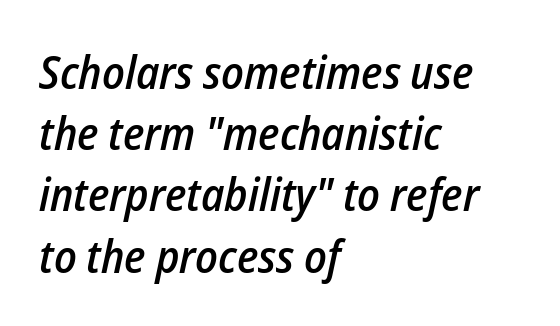
A bare baseline throughout the passage. Notice how the stems are inclined rather than vertical — that's the hallmark of italics. This rendering uses left alignment, leaving the right contour irregular. Weight check: semibold — heavier than regular, not quite bold. The designer left line spacing at the default.
